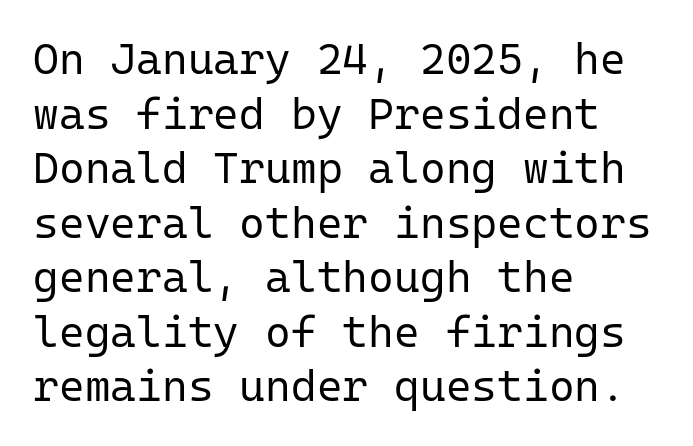
Q: Is the text bold? A: No.
Q: Is the text italic (slanted)? A: No, it is upright.
Q: Is the typeface a serif or a sans-serif typeface? A: Sans-serif.
Q: Is the text underlined? A: No.
Q: How is the paragraph aligned? A: Left-aligned.
Q: Is the spacing between letters normal or unusually wide? A: Normal.
Q: Width (condensed, normal, or wide)? A: Normal.
Q: Stroke contrast? A: Low.
Q: x-height? A: Medium.
Q: Monospaced? A: Yes.
